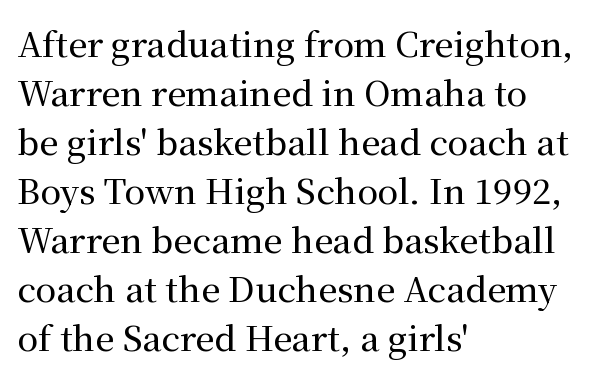
Q: Is the text italic (slanted)? A: No, it is upright.
Q: Is the typeface a serif or a sans-serif typeface? A: Serif.
Q: Is the text underlined? A: No.
Q: How is the paragraph aligned? A: Left-aligned.
Q: Is the spacing between letters normal or unusually wide? A: Normal.
Q: Is the spacing between lines tight, normal or loose? A: Normal.
Q: Width (condensed, normal, or wide)? A: Normal.
Q: Stroke contrast? A: Medium.
Q: x-height? A: Medium.
Q: Monospaced? A: No.
